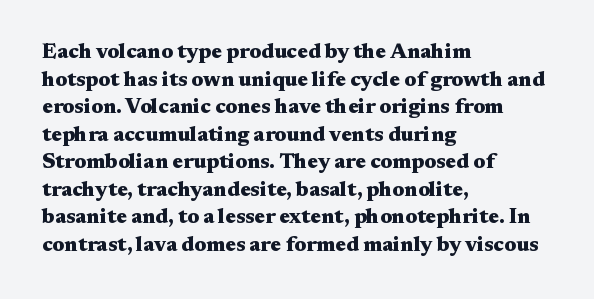
The image shows 21 px bold type, upright; set left-aligned, normal line spacing (1.31x), normal letter spacing, not underlined.
